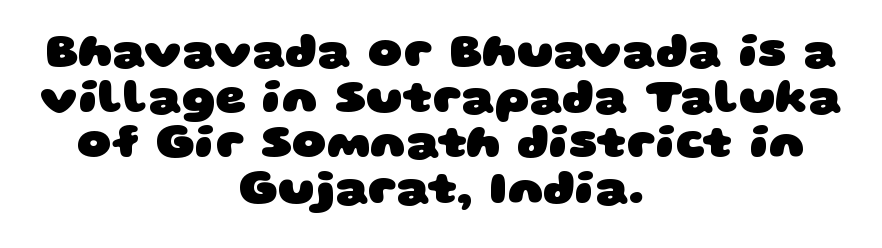
Q: Is the text bold? A: Yes.
Q: Is the typeface a serif or a sans-serif typeface? A: Sans-serif.
Q: Is the text underlined? A: No.
Q: How is the paragraph aligned? A: Centered.
Q: Is the spacing between letters normal or unusually wide? A: Normal.
Q: Is the spacing between lines tight, normal or loose? A: Tight.
Q: Width (condensed, normal, or wide)? A: Wide.
Q: Stroke contrast? A: Low.
Q: x-height? A: Large.
Q: Monospaced? A: No.
